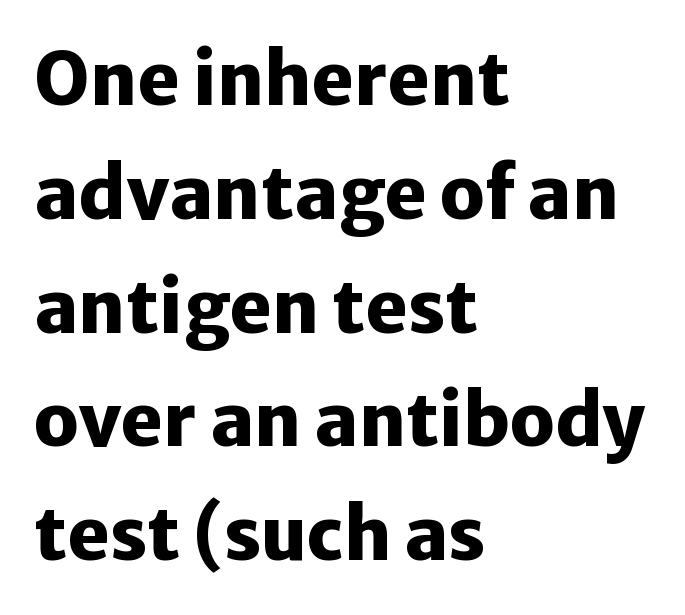
{"serif": "no", "italic": "no", "bold": "yes", "weight": "heavy", "width": "normal", "stroke_contrast": "low", "x_height": "medium", "monospaced": "no", "underline": "no", "align": "left", "line_spacing": "normal", "line_spacing_ratio": 1.58, "letter_spacing": "normal", "letter_spacing_em": 0.0, "glyph_px": 72}
